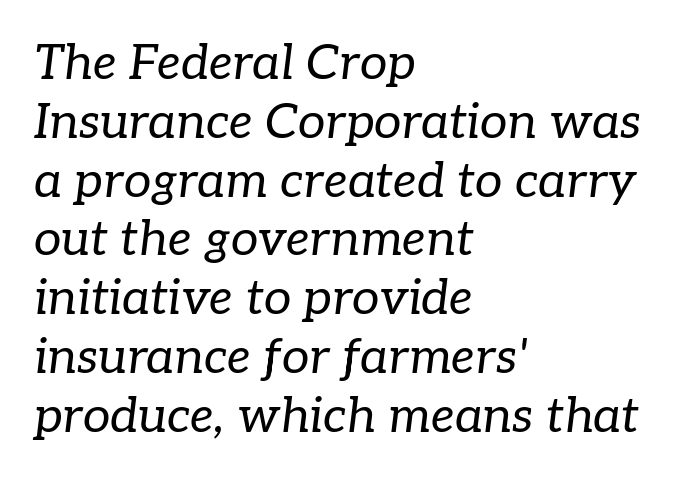
{"serif": "yes", "italic": "yes", "lean": "right", "slant_degrees": 7, "bold": "no", "weight": "regular", "width": "normal", "stroke_contrast": "low", "x_height": "medium", "monospaced": "no", "underline": "no", "align": "left", "line_spacing_ratio": 1.2, "letter_spacing": "normal", "letter_spacing_em": 0.0, "glyph_px": 49}
